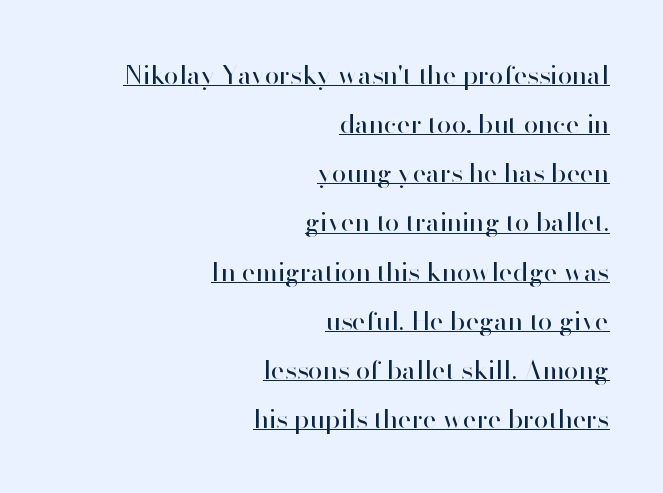
The image shows 26 px text type, upright; set right-aligned, line spacing 1.89x, normal letter spacing, underlined.
